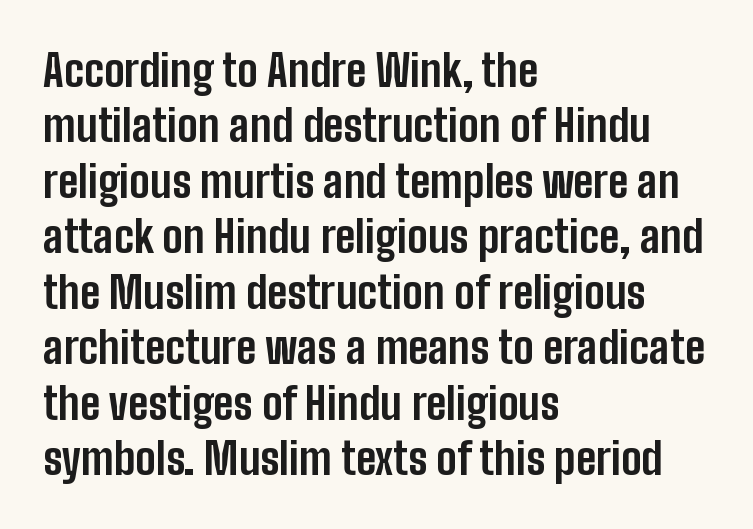
The image shows 44 px bold, condensed sans-serif type, upright; set left-aligned, normal line spacing (1.26x), normal letter spacing, not underlined; low stroke contrast and a medium x-height.
